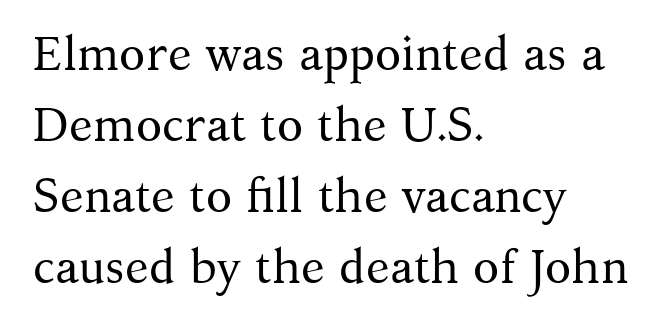
Q: Is the text bold? A: No.
Q: Is the text italic (slanted)? A: No, it is upright.
Q: Is the typeface a serif or a sans-serif typeface? A: Serif.
Q: Is the text underlined? A: No.
Q: How is the paragraph aligned? A: Left-aligned.
Q: Is the spacing between letters normal or unusually wide? A: Normal.
Q: Is the spacing between lines tight, normal or loose? A: Normal.
Q: Width (condensed, normal, or wide)? A: Normal.
Q: Stroke contrast? A: Medium.
Q: x-height? A: Medium.
Q: Monospaced? A: No.
